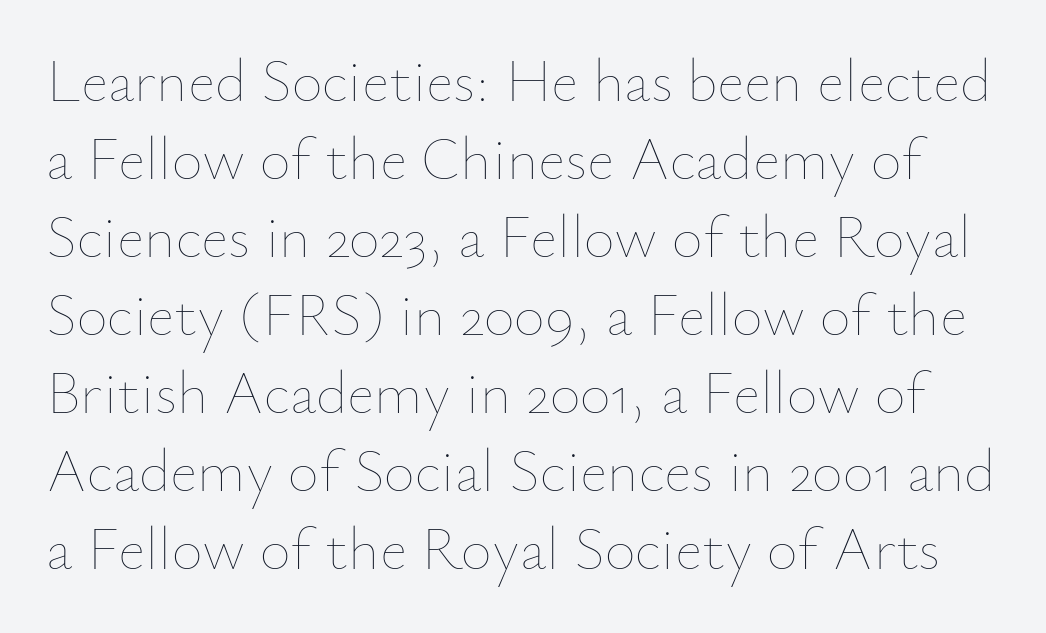
Q: Is the text bold? A: No.
Q: Is the text italic (slanted)? A: No, it is upright.
Q: Is the text underlined? A: No.
Q: Is the spacing between letters normal or unusually wide? A: Normal.
Q: Is the spacing between lines tight, normal or loose? A: Normal.
Q: Width (condensed, normal, or wide)? A: Normal.
Q: Stroke contrast? A: Low.
Q: x-height? A: Small.
Q: Monospaced? A: No.
